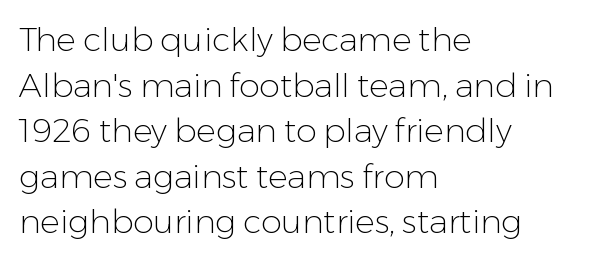
Spacing verdict: proportional, widths tailored to each character. Posture: vertical. The weight tops out at a normal text grade. A typesetter would label this face a sans. You could call the tracking neutral — neither tight nor loose. Teacher's note: observe the even left margin — that is flush-left alignment.
